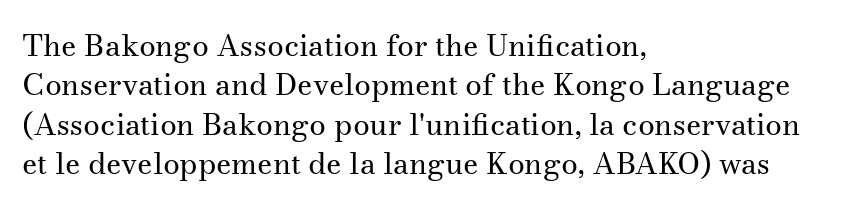
The image shows 30 px regular-weight serif type, upright; set left-aligned, normal line spacing (1.31x), normal letter spacing, not underlined; medium stroke contrast and a small x-height.
